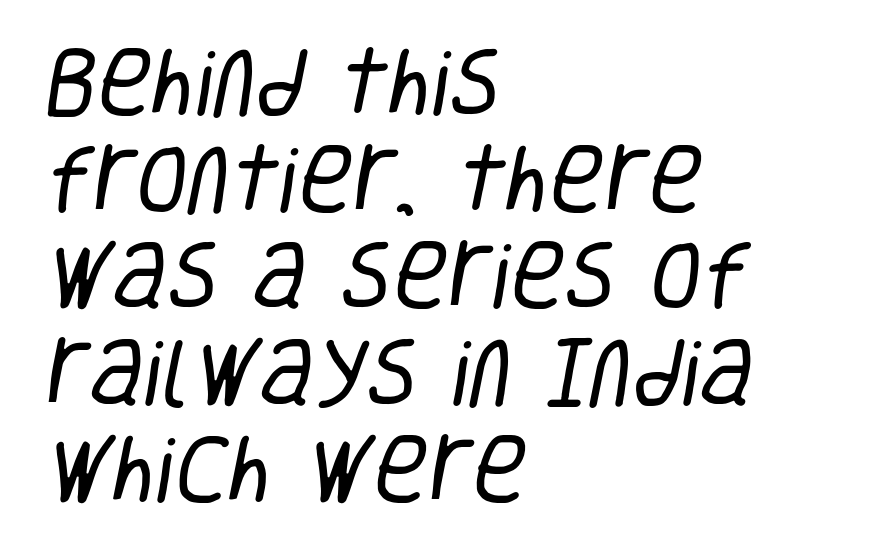
Quick note: underline off. The space between consecutive lines is moderate. Is this a fixed-width face? No — the glyphs have proportional, varying widths. The letters look calm and open, with moderate or lighter stems. Font category for this specimen: sans-serif. Compared with a centered layout, this one pins lines to the left instead.
